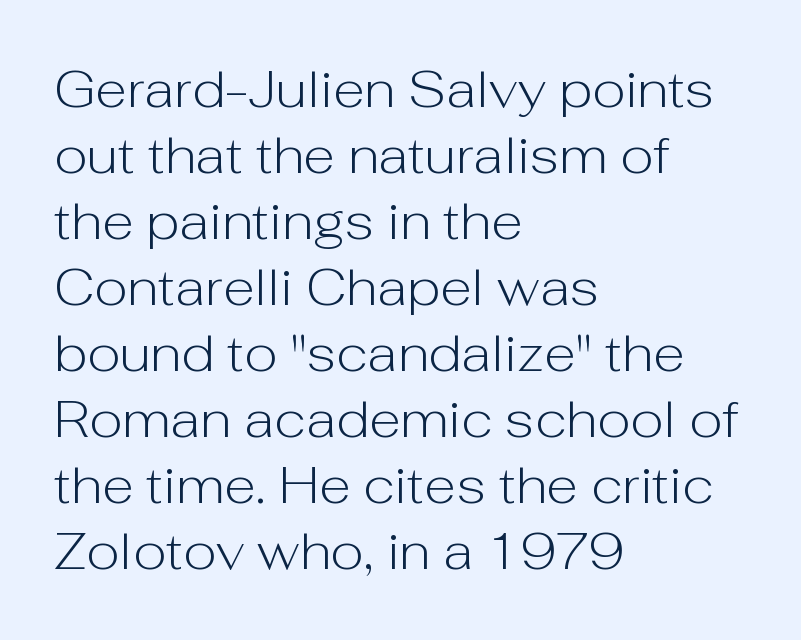
Q: Is the text bold? A: No.
Q: Is the text italic (slanted)? A: No, it is upright.
Q: Is the typeface a serif or a sans-serif typeface? A: Sans-serif.
Q: Is the text underlined? A: No.
Q: How is the paragraph aligned? A: Left-aligned.
Q: Is the spacing between letters normal or unusually wide? A: Normal.
Q: Is the spacing between lines tight, normal or loose? A: Normal.
Q: Width (condensed, normal, or wide)? A: Normal.
Q: Stroke contrast? A: Low.
Q: x-height? A: Medium.
Q: Monospaced? A: No.
